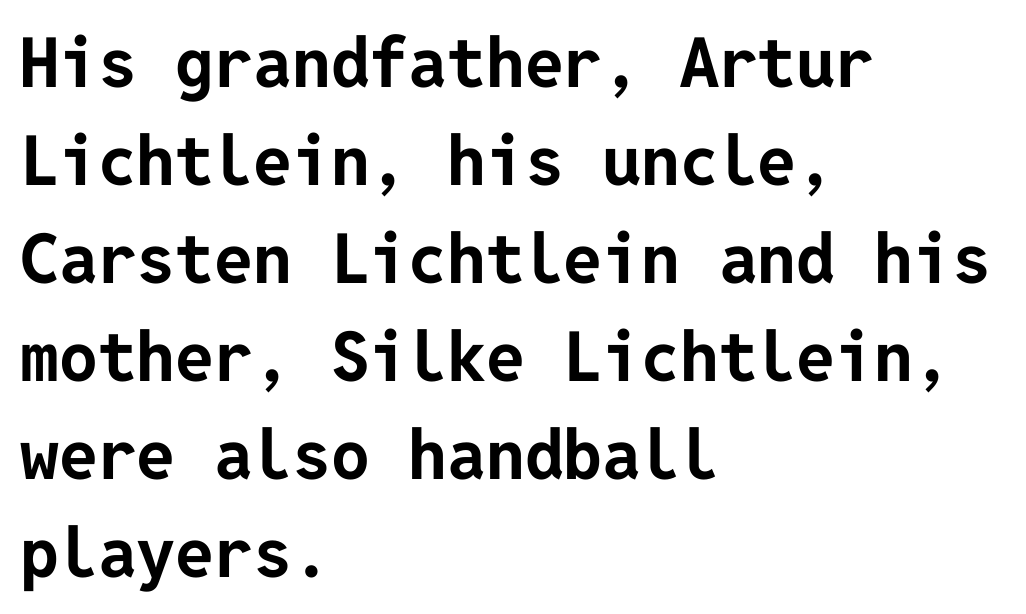
The image shows 69 px bold sans-serif type, upright; set left-aligned, normal line spacing (1.42x), normal letter spacing, not underlined; low stroke contrast and a medium x-height.
